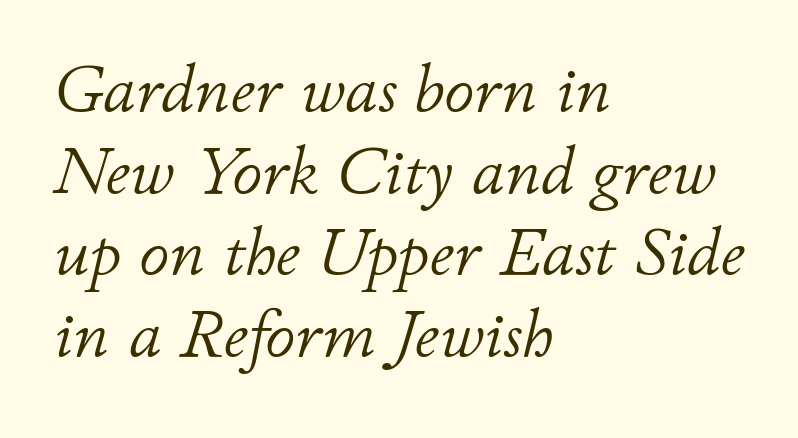
The image shows 67 px light type, italic (leaning right); set left-aligned, line spacing 1.22x, normal letter spacing, not underlined; low stroke contrast and a small x-height.
